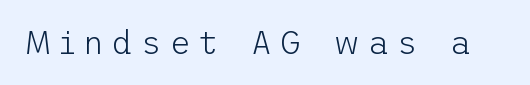
{"serif": "no", "italic": "no", "bold": "no", "weight": "light", "width": "normal", "stroke_contrast": "low", "x_height": "medium", "underline": "no", "letter_spacing": "wide", "letter_spacing_em": 0.25, "glyph_px": 32}
